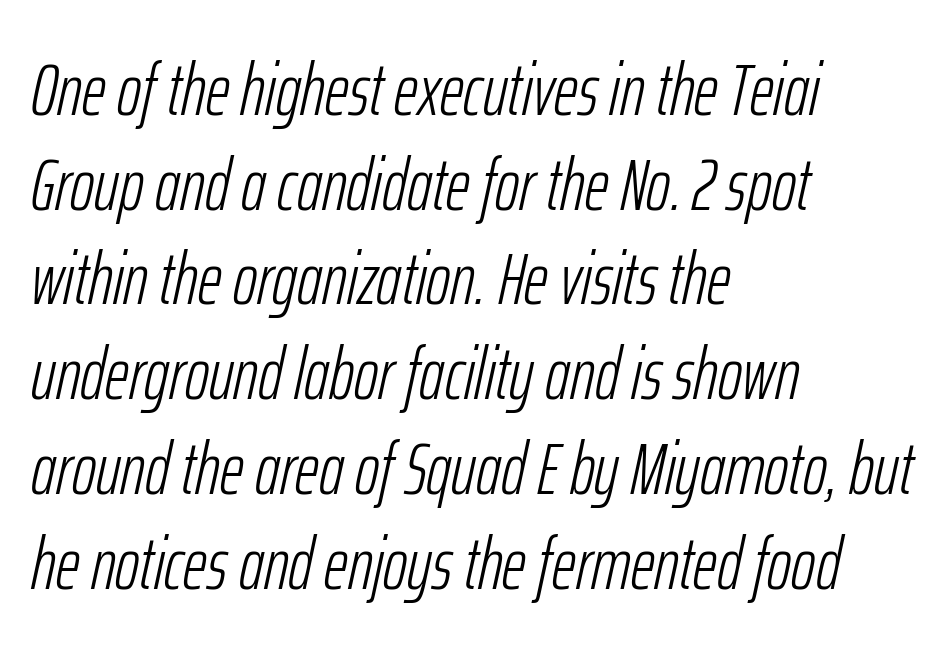
Q: Is the text bold? A: No.
Q: Is the text italic (slanted)? A: Yes, it leans right by about 12 degrees.
Q: Is the text underlined? A: No.
Q: How is the paragraph aligned? A: Left-aligned.
Q: Is the spacing between letters normal or unusually wide? A: Normal.
Q: Is the spacing between lines tight, normal or loose? A: Normal.
Q: Width (condensed, normal, or wide)? A: Condensed.
Q: Stroke contrast? A: Low.
Q: x-height? A: Medium.
Q: Monospaced? A: No.
